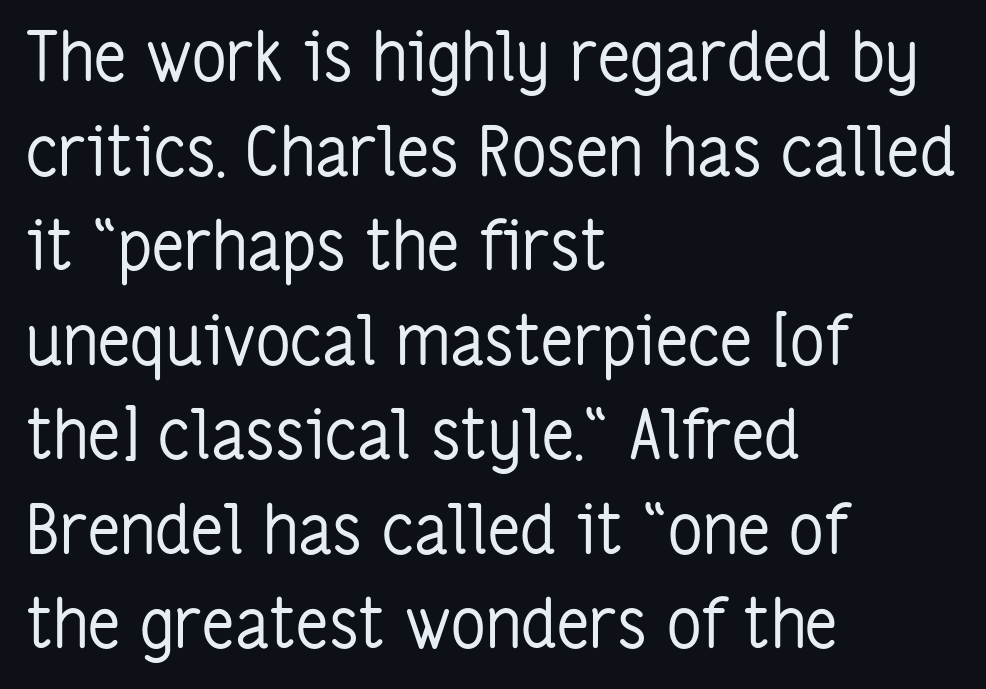
The image shows 68 px regular-weight, condensed sans-serif type, upright; set left-aligned, normal line spacing (1.39x), normal letter spacing, not underlined; low stroke contrast and a medium x-height.
